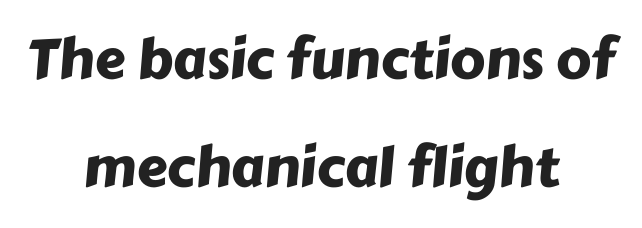
{"serif": "no", "width": "normal", "stroke_contrast": "low", "x_height": "medium", "monospaced": "no", "underline": "no", "align": "center", "line_spacing": "loose", "line_spacing_ratio": 1.97, "letter_spacing": "normal", "letter_spacing_em": 0.0, "glyph_px": 55}
